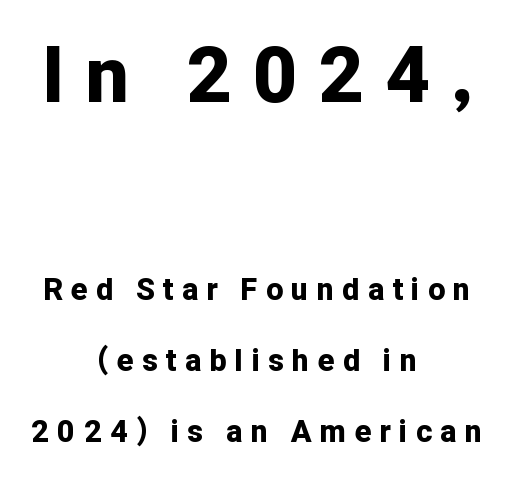
Do the characters align in a grid? No, the font is proportional. The font family rendered here belongs to the sans-serif group. The characters look thick and weighty, a clear bold. The passage is arranged like a title page — every line centered. Students, observe: this is what heavily led, spacious text looks like. Letter spacing: wide.
